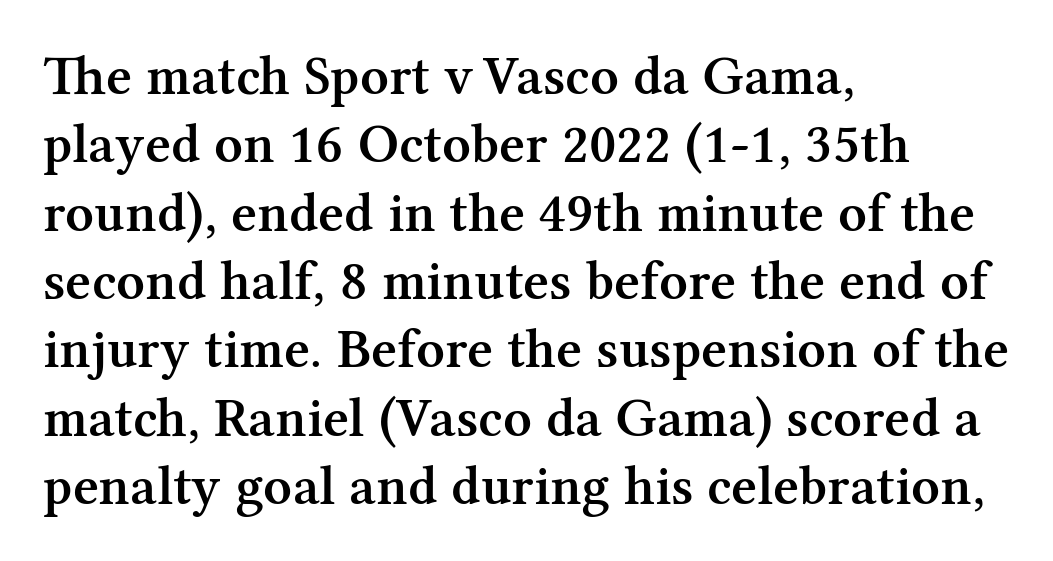
Stroke terminals: seriffed. Note the varied advance widths — an 'i' is clearly narrower than an 'm'. Its strokes are somewhat broadened, the hallmark of semibold type. Short and long lines alike share a common starting point at left. Look at the tracking — it's just the regular setting, nothing added.
